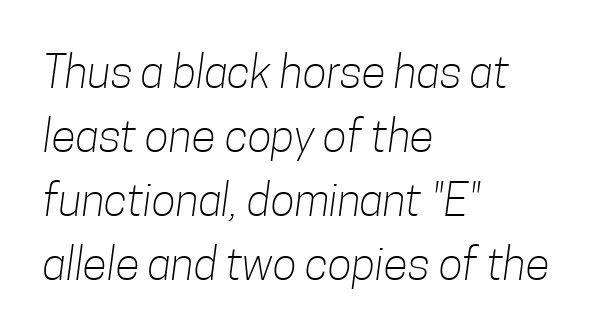
{"serif": "no", "bold": "no", "weight": "light", "width": "condensed", "stroke_contrast": "low", "x_height": "medium", "monospaced": "no", "underline": "no", "align": "left", "line_spacing": "normal", "line_spacing_ratio": 1.42, "letter_spacing": "normal", "letter_spacing_em": 0.0, "glyph_px": 45}
